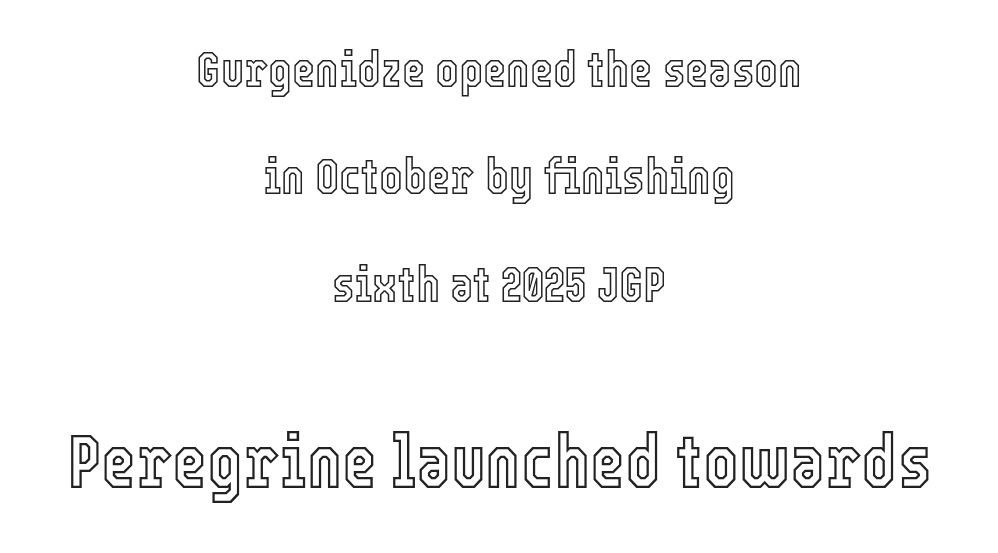
Is this a fixed-width face? No — the glyphs have proportional, varying widths. The zone under the glyphs is completely vacant. The second block has been scaled up relative to the first. Leftover space on each line is divided equally before and after the words. There is no visible air inserted between adjacent glyphs. Reading down the column, the eye jumps a long way to each next line.
